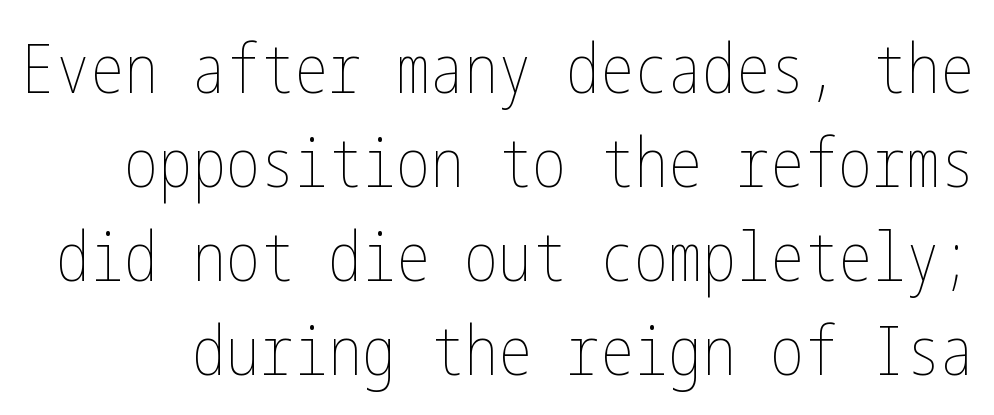
{"italic": "no", "bold": "no", "weight": "thin", "width": "condensed", "stroke_contrast": "low", "x_height": "medium", "underline": "no", "line_spacing": "normal", "line_spacing_ratio": 1.38, "letter_spacing": "normal", "letter_spacing_em": 0.0, "glyph_px": 68}
